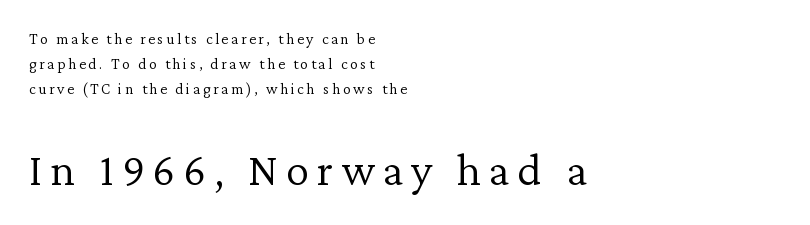
{"serif": "yes", "italic": "no", "bold": "no", "weight": "light", "width": "normal", "stroke_contrast": "low", "x_height": "medium", "monospaced": "no", "underline": "no", "align": "left", "line_spacing": "normal", "line_spacing_ratio": 1.57, "larger_block": "second", "size_ratio": 2.94, "glyph_px": 47}
